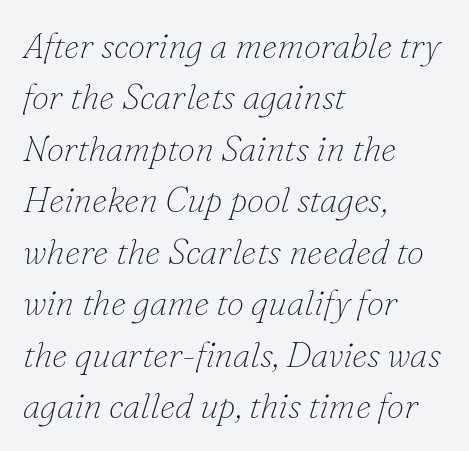
{"serif": "yes", "italic": "yes", "lean": "right", "slant_degrees": 16, "bold": "no", "weight": "thin", "width": "normal", "stroke_contrast": "low", "x_height": "small", "monospaced": "no", "underline": "no", "align": "left", "line_spacing": "normal", "line_spacing_ratio": 1.47, "letter_spacing": "normal", "letter_spacing_em": 0.0, "glyph_px": 35}
